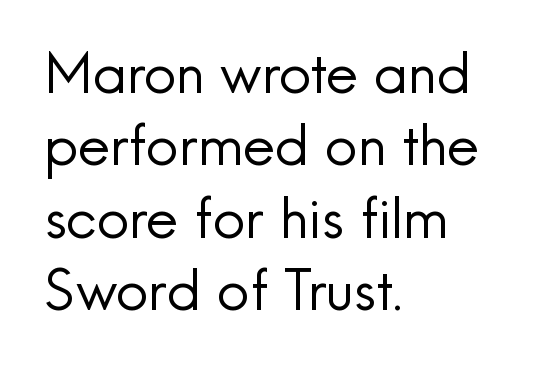
Q: Is the text bold? A: No.
Q: Is the text italic (slanted)? A: No, it is upright.
Q: Is the typeface a serif or a sans-serif typeface? A: Sans-serif.
Q: Is the text underlined? A: No.
Q: How is the paragraph aligned? A: Left-aligned.
Q: Is the spacing between letters normal or unusually wide? A: Normal.
Q: Is the spacing between lines tight, normal or loose? A: Normal.
Q: Width (condensed, normal, or wide)? A: Normal.
Q: x-height? A: Small.
Q: Monospaced? A: No.
